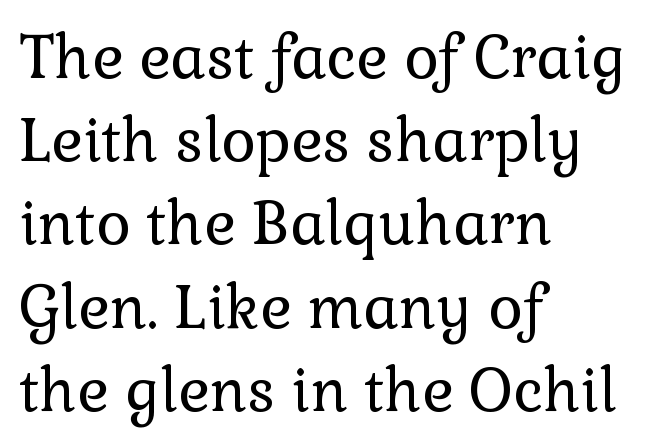
{"serif": "yes", "italic": "no", "bold": "no", "weight": "regular", "width": "normal", "stroke_contrast": "low", "x_height": "medium", "monospaced": "no", "underline": "no", "align": "left", "line_spacing": "normal", "line_spacing_ratio": 1.41, "letter_spacing": "normal", "letter_spacing_em": 0.0, "glyph_px": 59}
